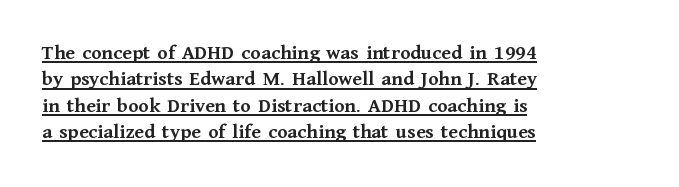
Q: Is the text bold? A: Yes.
Q: Is the text italic (slanted)? A: No, it is upright.
Q: Is the text underlined? A: Yes.
Q: How is the paragraph aligned? A: Left-aligned.
Q: Is the spacing between letters normal or unusually wide? A: Normal.
Q: Is the spacing between lines tight, normal or loose? A: Normal.
